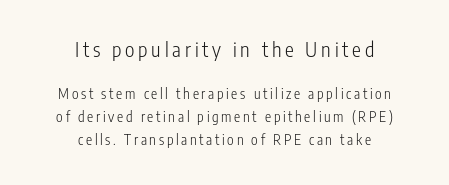
{"italic": "no", "bold": "no", "underline": "no", "align": "center", "line_spacing": "normal", "line_spacing_ratio": 1.62, "larger_block": "first", "size_ratio": 1.43, "glyph_px": 20}
